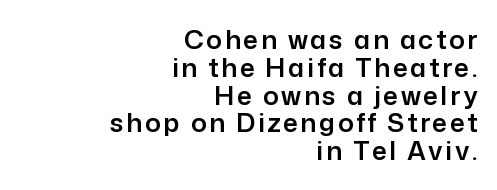
A typesetter would call this leading minimal, almost set solid. Reading down the block, your eye finds every line finishing at a fixed right position. Type without underlining. The letters stand straight up with perfectly vertical stems.
